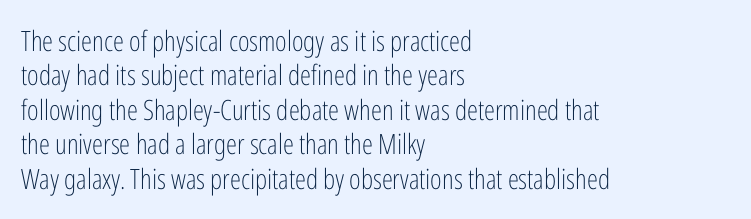
Q: Is the text bold? A: No.
Q: Is the text italic (slanted)? A: No, it is upright.
Q: Is the typeface a serif or a sans-serif typeface? A: Sans-serif.
Q: Is the text underlined? A: No.
Q: How is the paragraph aligned? A: Left-aligned.
Q: Is the spacing between letters normal or unusually wide? A: Normal.
Q: Width (condensed, normal, or wide)? A: Condensed.
Q: Stroke contrast? A: Low.
Q: x-height? A: Medium.
Q: Monospaced? A: No.
